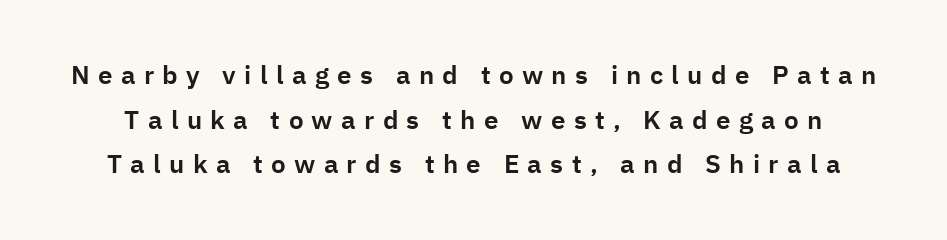
Italic: no, the glyphs are upright roman. Has an underline been added? It has not. Display-style spreading of the glyphs; the letterfit is very open.
